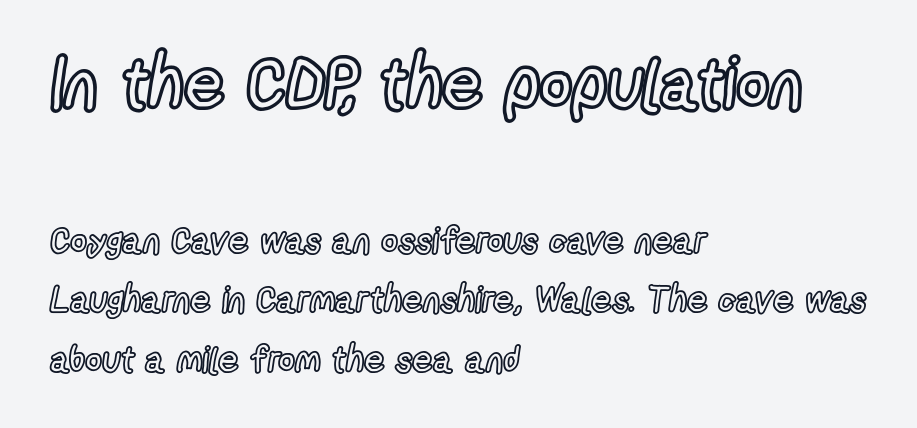
The image shows 71 px condensed type; set left-aligned, normal line spacing (1.65x), normal letter spacing, not underlined; the first (top) block is 1.97x larger; a medium x-height.
